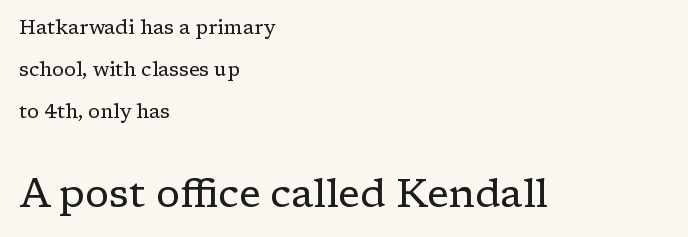
Q: Is the text bold? A: No.
Q: Is the text italic (slanted)? A: No, it is upright.
Q: Is the typeface a serif or a sans-serif typeface? A: Serif.
Q: Is the text underlined? A: No.
Q: How is the paragraph aligned? A: Left-aligned.
Q: Is the spacing between letters normal or unusually wide? A: Normal.
Q: Is the spacing between lines tight, normal or loose? A: Loose.
Q: Which block of text is set in a larger size, the first (top) or the second (bottom)? A: The second (bottom) one.
Q: Width (condensed, normal, or wide)? A: Normal.
Q: Stroke contrast? A: Low.
Q: x-height? A: Medium.
Q: Monospaced? A: No.
